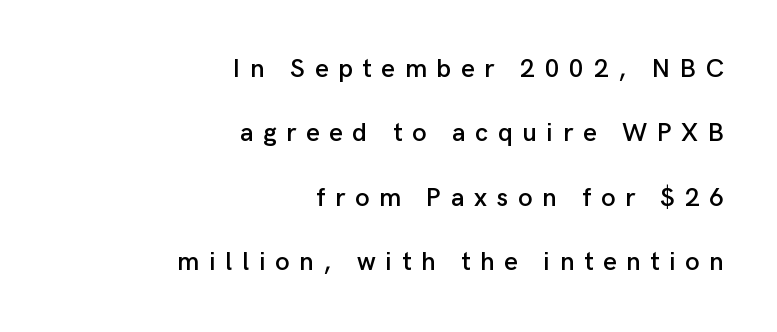
Honestly, the letter spacing is so wide it's the main thing you notice. One-word summary of the alignment: right. The space beneath each line is pristine and unruled. Does the leading feel generous? Absolutely, it's lavish. Does the lettering tilt? It doesn't — this is upright.
